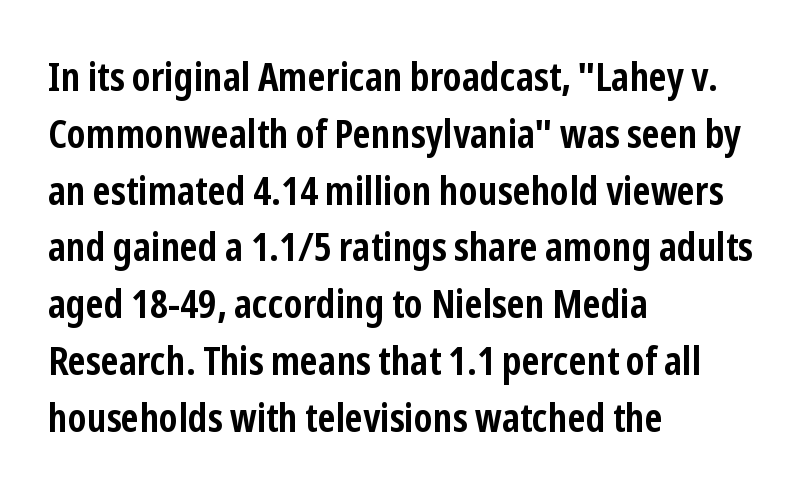
The image shows 40 px semibold, condensed sans-serif type, upright; set left-aligned, normal line spacing (1.42x), normal letter spacing, not underlined; low stroke contrast and a medium x-height.
